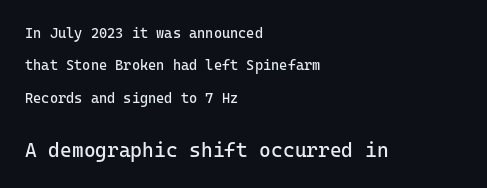
Q: Is the text bold? A: No.
Q: Is the text italic (slanted)? A: No, it is upright.
Q: Is the text underlined? A: No.
Q: How is the paragraph aligned? A: Left-aligned.
Q: Is the spacing between letters normal or unusually wide? A: Normal.
Q: Is the spacing between lines tight, normal or loose? A: Loose.
Q: Which block of text is set in a larger size, the first (top) or the second (bottom)? A: The second (bottom) one.
